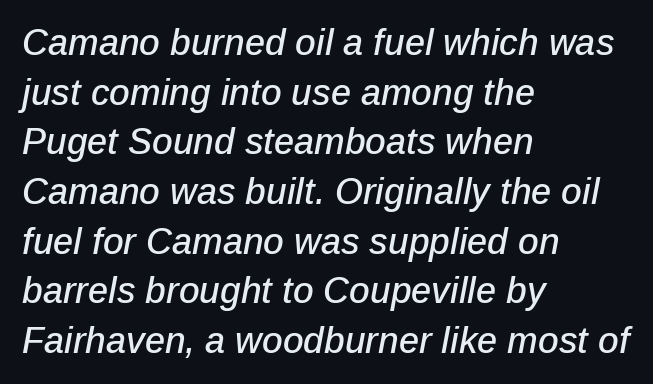
{"italic": "yes", "lean": "right", "slant_degrees": 12, "width": "normal", "stroke_contrast": "low", "x_height": "medium", "monospaced": "no", "underline": "no", "align": "left", "line_spacing": "normal", "line_spacing_ratio": 1.38, "letter_spacing": "normal", "letter_spacing_em": 0.0, "glyph_px": 36}
